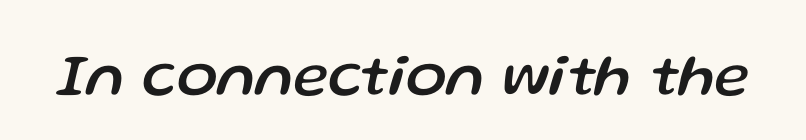
The image shows 60 px text type, italic (leaning right); set normal letter spacing, not underlined; low stroke contrast and a medium x-height.
